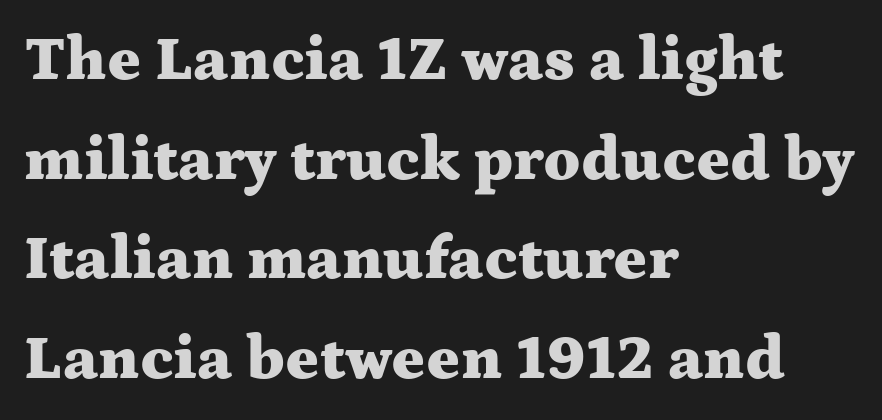
Q: Is the text bold? A: Yes.
Q: Is the text italic (slanted)? A: No, it is upright.
Q: Is the typeface a serif or a sans-serif typeface? A: Serif.
Q: Is the text underlined? A: No.
Q: How is the paragraph aligned? A: Left-aligned.
Q: Is the spacing between letters normal or unusually wide? A: Normal.
Q: Is the spacing between lines tight, normal or loose? A: Normal.
Q: Width (condensed, normal, or wide)? A: Wide.
Q: Stroke contrast? A: Medium.
Q: x-height? A: Medium.
Q: Monospaced? A: No.
